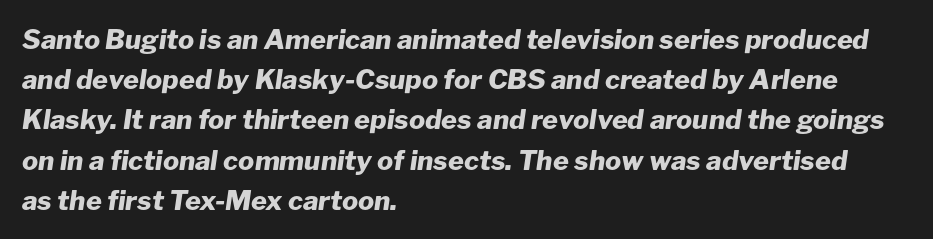
Does extra space separate the letters? No, they use regular spacing. Typesetter's note: full bold, strokes at maximum text heaviness. This sample uses an oblique cut, with every glyph tilted off the vertical. Glance below the letters and you will spot only blank space. The vertical gap from one line to the next is medium.
